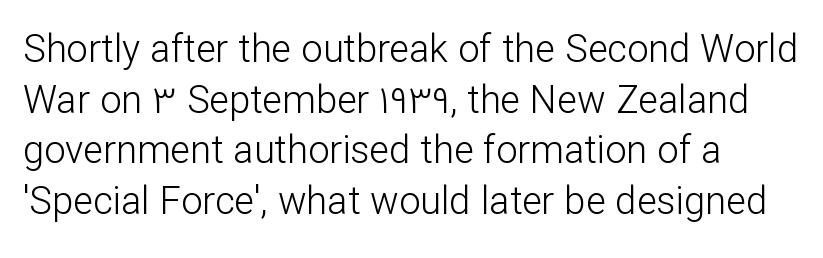
Q: Is the text bold? A: No.
Q: Is the text italic (slanted)? A: No, it is upright.
Q: Is the typeface a serif or a sans-serif typeface? A: Sans-serif.
Q: Is the text underlined? A: No.
Q: How is the paragraph aligned? A: Left-aligned.
Q: Is the spacing between letters normal or unusually wide? A: Normal.
Q: Is the spacing between lines tight, normal or loose? A: Normal.
Q: Width (condensed, normal, or wide)? A: Normal.
Q: Stroke contrast? A: Low.
Q: x-height? A: Medium.
Q: Monospaced? A: No.
